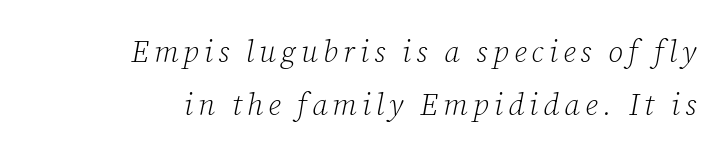
Q: Is the text bold? A: No.
Q: Is the text italic (slanted)? A: Yes, it leans right by about 12 degrees.
Q: Is the typeface a serif or a sans-serif typeface? A: Serif.
Q: Is the text underlined? A: No.
Q: How is the paragraph aligned? A: Right-aligned.
Q: Width (condensed, normal, or wide)? A: Normal.
Q: Stroke contrast? A: Low.
Q: x-height? A: Medium.
Q: Monospaced? A: No.
